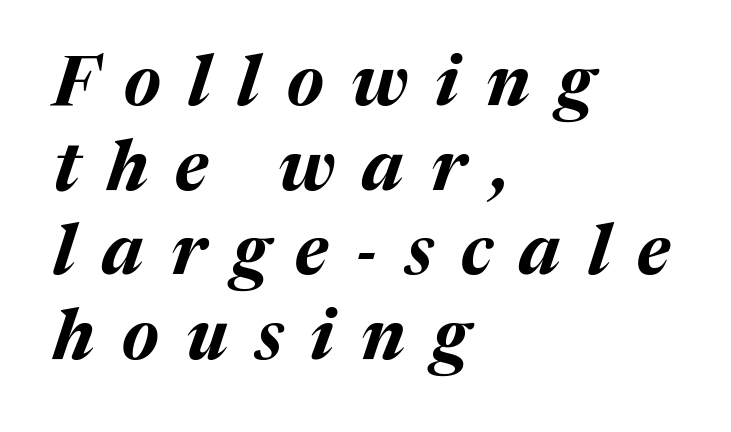
The image shows 70 px bold type, italic (leaning right); set left-aligned, line spacing 1.21x, unusually wide letter spacing (+0.39 em), not underlined; medium stroke contrast and a medium x-height.
